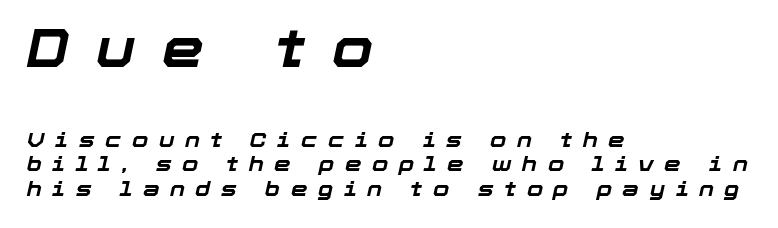
The glyphs look as if they've been sheared to an angle. The horizontal fit of the characters is loose and conspicuously gappy. A student would notice the top passage is typeset larger than what follows. Proportional: the letters do not fall into vertical columns. The area under the type is left untouched.
